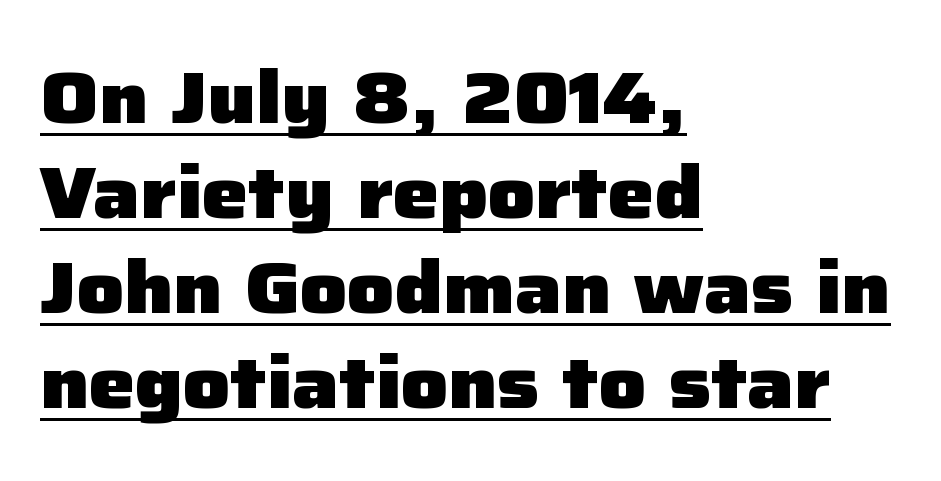
A classic flush-left, rag-right setting is used for this passage. Tracking here is standard; glyphs follow each other at the usual distance. Does a line run under the words? Yes, clearly. Classification — sans serif. This sample has the flowing, uneven cadence of proportional lettering.
